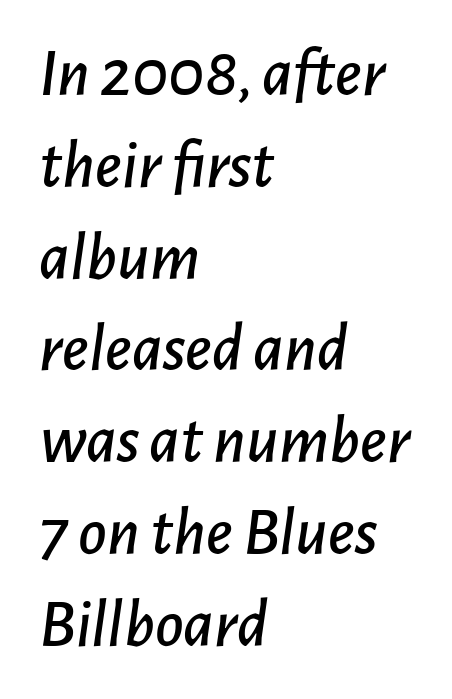
Q: Is the text italic (slanted)? A: Yes, it leans right by about 7 degrees.
Q: Is the text underlined? A: No.
Q: How is the paragraph aligned? A: Left-aligned.
Q: Is the spacing between letters normal or unusually wide? A: Normal.
Q: Is the spacing between lines tight, normal or loose? A: Normal.
Q: Width (condensed, normal, or wide)? A: Normal.
Q: Stroke contrast? A: Low.
Q: x-height? A: Medium.
Q: Monospaced? A: No.
